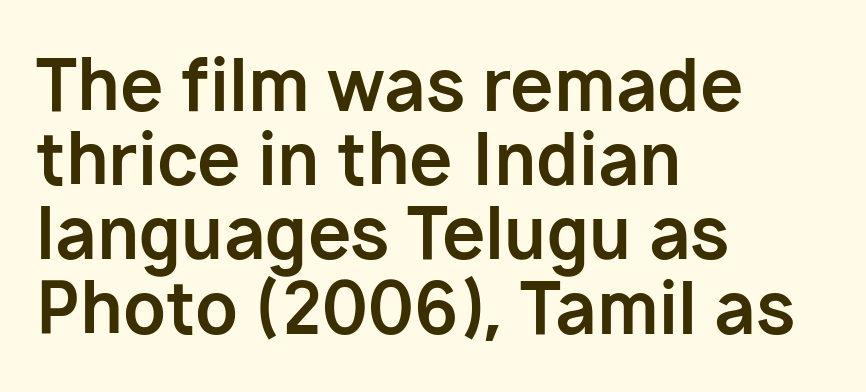
{"serif": "no", "italic": "no", "bold": "yes", "weight": "bold", "width": "normal", "stroke_contrast": "low", "x_height": "medium", "monospaced": "no", "underline": "no", "align": "left", "line_spacing": "tight", "line_spacing_ratio": 1.06, "letter_spacing": "normal", "letter_spacing_em": 0.0, "glyph_px": 70}
